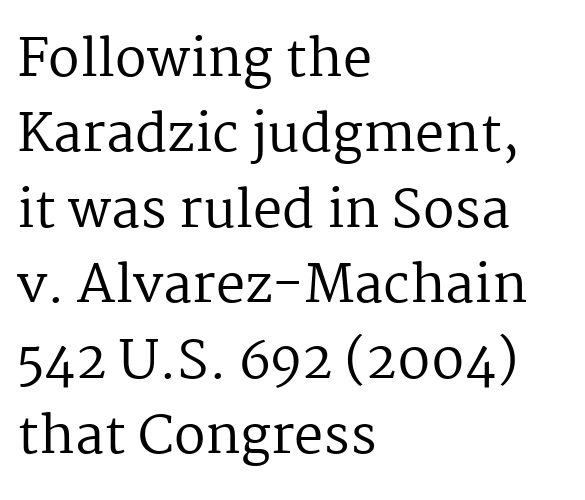
Q: Is the text bold? A: No.
Q: Is the text italic (slanted)? A: No, it is upright.
Q: Is the typeface a serif or a sans-serif typeface? A: Serif.
Q: Is the text underlined? A: No.
Q: How is the paragraph aligned? A: Left-aligned.
Q: Is the spacing between letters normal or unusually wide? A: Normal.
Q: Is the spacing between lines tight, normal or loose? A: Normal.
Q: Width (condensed, normal, or wide)? A: Normal.
Q: Stroke contrast? A: Medium.
Q: x-height? A: Medium.
Q: Monospaced? A: No.
